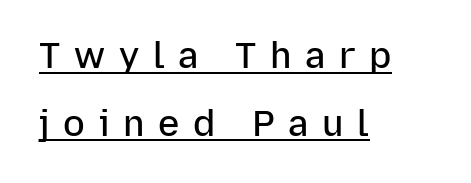
The glyphs in this specimen are sans serif. Note the varied advance widths — an 'i' is clearly narrower than an 'm'. Caption: expanded tracking, letters set apart. Its strokes are somewhat broadened, the hallmark of semibold type. Notice how the stems are strictly vertical — no italics here. Teacher's note: observe the even left margin — that is flush-left alignment.
